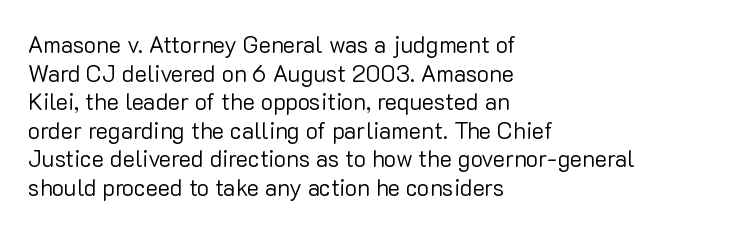
{"italic": "no", "bold": "no", "underline": "no", "align": "left", "line_spacing_ratio": 1.24, "letter_spacing": "normal", "letter_spacing_em": 0.0, "glyph_px": 23}
